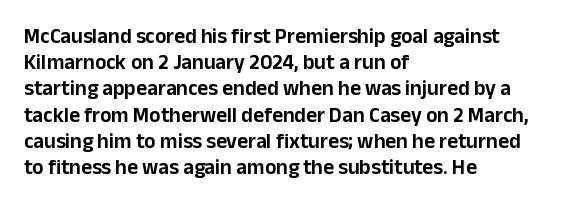
A typesetter would call this leading conventional body-copy spacing. Upright lettering throughout. This rendering uses left alignment, leaving the right contour irregular. The letterforms sit shoulder to shoulder at normal distance. Decoration check: the copy has no underline.
